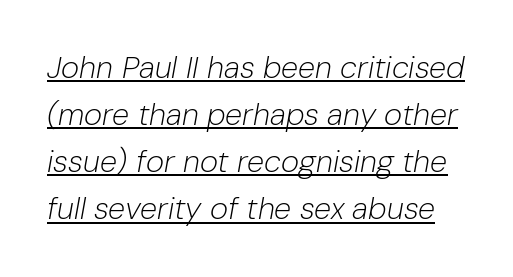
The image shows 31 px light type, italic (leaning right); set normal line spacing (1.52x), normal letter spacing, underlined; low stroke contrast and a medium x-height.
